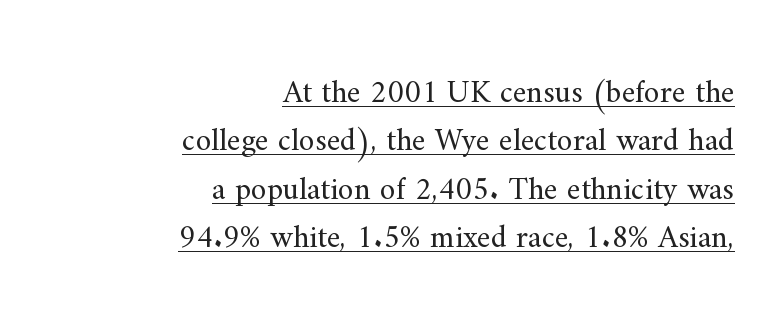
Varying glyph widths throughout — classic text-font behaviour. There is no visible air inserted between adjacent glyphs. Is there much room between lines? A standard amount, neither cramped nor airy. The characters are drawn with everyday or finer stroke widths. Leftover space on each line is placed entirely before the opening word.
